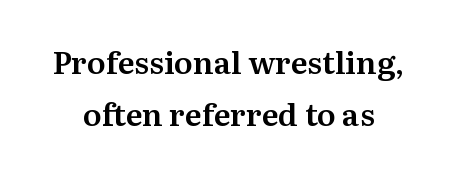
No extra tracking has been applied to these lines. Character widths vary here, with narrow letters taking less room than wide ones. The paragraph shown floats in the horizontal middle. What's the leading like? Ordinary, nothing unusual.
